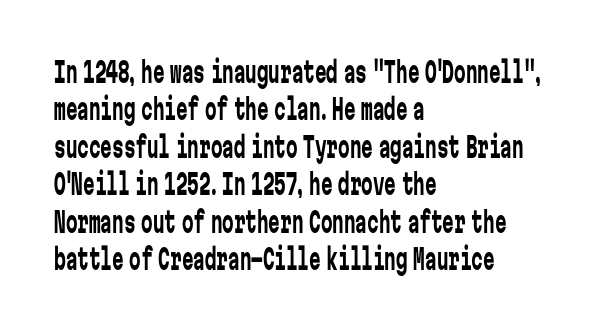
{"serif": "no", "italic": "no", "bold": "no", "weight": "regular", "width": "condensed", "stroke_contrast": "low", "x_height": "medium", "monospaced": "yes", "underline": "no", "align": "left", "line_spacing": "normal", "line_spacing_ratio": 1.29, "letter_spacing": "normal", "letter_spacing_em": 0.0, "glyph_px": 29}
